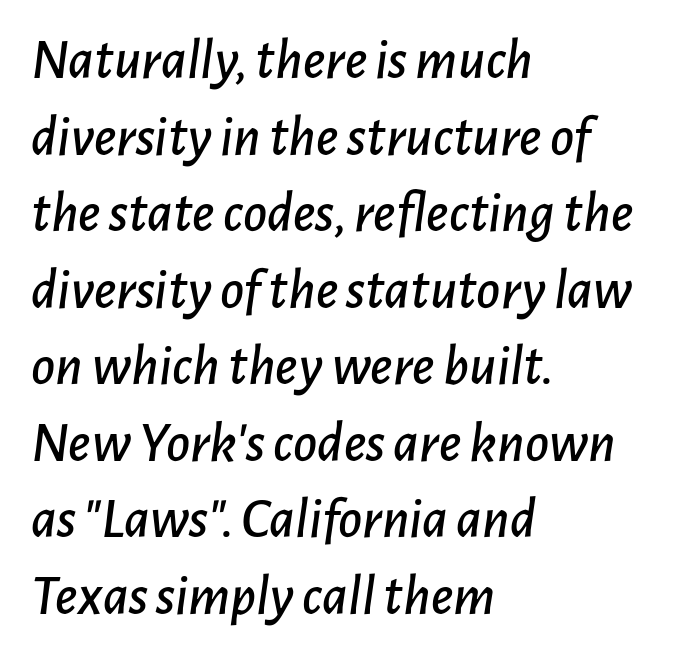
The image shows 58 px text type, italic (leaning right); set left-aligned, normal line spacing (1.32x), normal letter spacing, not underlined; low stroke contrast and a medium x-height.
